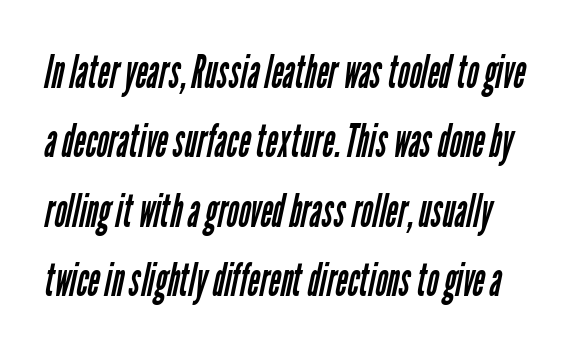
The image shows 46 px regular-weight, condensed sans-serif type; set normal line spacing (1.51x), normal letter spacing, not underlined; low stroke contrast and a medium x-height.
